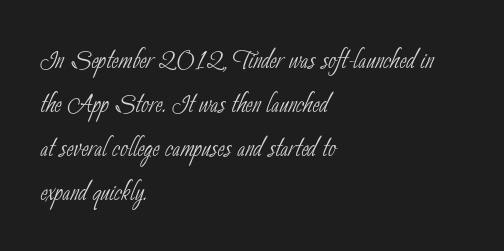
The specimen omits any rule beneath the text block's lines. Line starts are locked; line ends wander. Is the letter spacing exaggerated? No — it looks like the ordinary default. Is the type heavy? It reads as light-to-regular instead.
